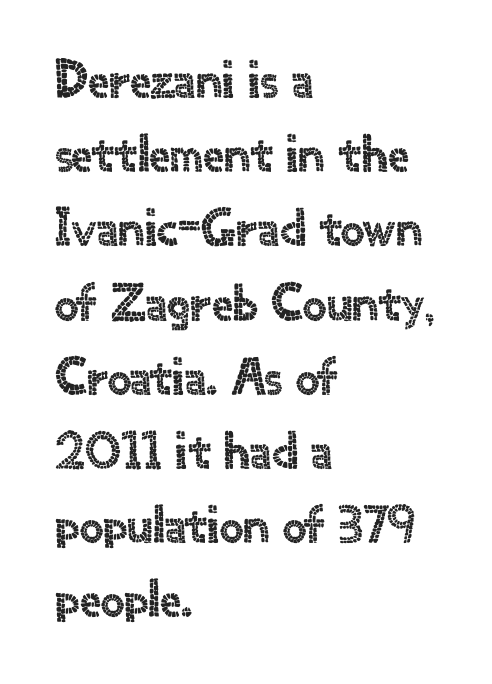
{"serif": "no", "italic": "no", "width": "normal", "x_height": "small", "monospaced": "no", "underline": "no", "align": "left", "line_spacing": "normal", "line_spacing_ratio": 1.4, "letter_spacing": "normal", "letter_spacing_em": 0.0, "glyph_px": 53}
